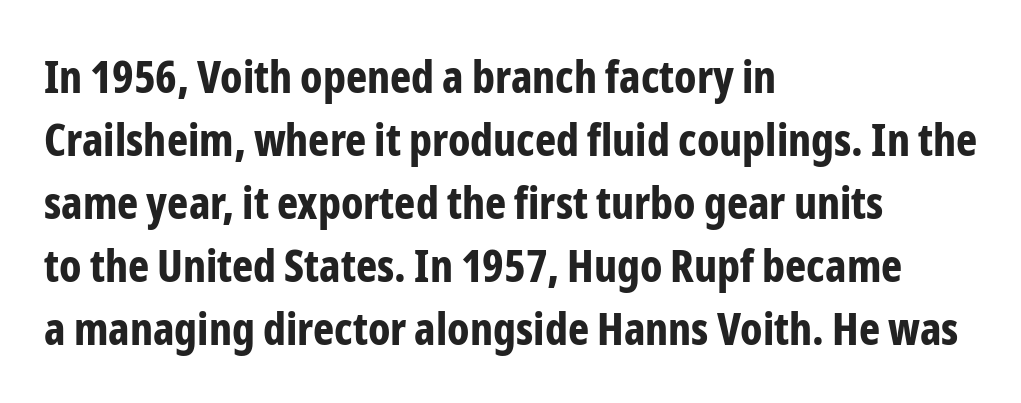
{"serif": "no", "italic": "no", "bold": "yes", "weight": "bold", "width": "condensed", "stroke_contrast": "low", "x_height": "medium", "monospaced": "no", "underline": "no", "align": "left", "line_spacing": "normal", "line_spacing_ratio": 1.4, "letter_spacing": "normal", "letter_spacing_em": 0.0, "glyph_px": 45}
